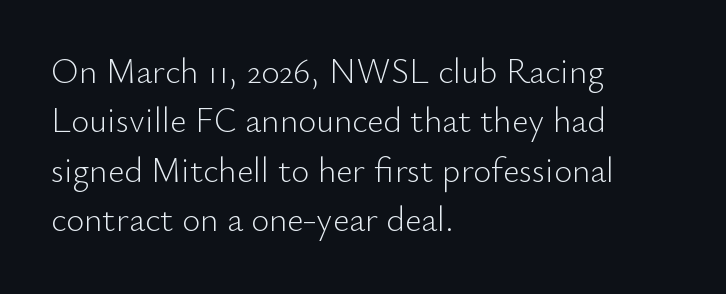
{"serif": "no", "italic": "no", "bold": "no", "weight": "light", "width": "normal", "stroke_contrast": "low", "x_height": "small", "monospaced": "no", "underline": "no", "align": "left", "line_spacing": "normal", "line_spacing_ratio": 1.41, "letter_spacing": "normal", "letter_spacing_em": 0.0, "glyph_px": 35}
